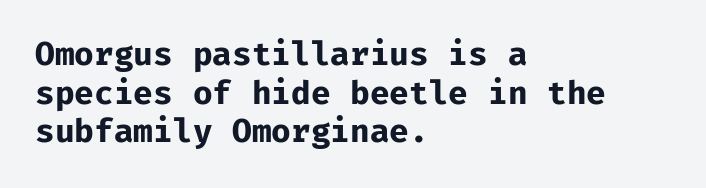
The image shows 32 px bold sans-serif type, upright, monospaced; set left-aligned, line spacing 1.21x, normal letter spacing, not underlined; low stroke contrast and a medium x-height.
